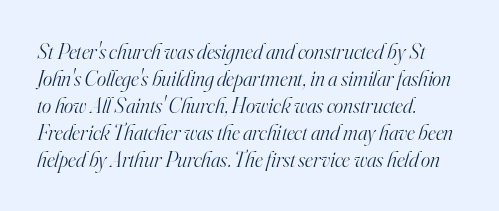
The image shows 22 px text type, italic (leaning right); set left-aligned, line spacing 1.23x, normal letter spacing, not underlined.
